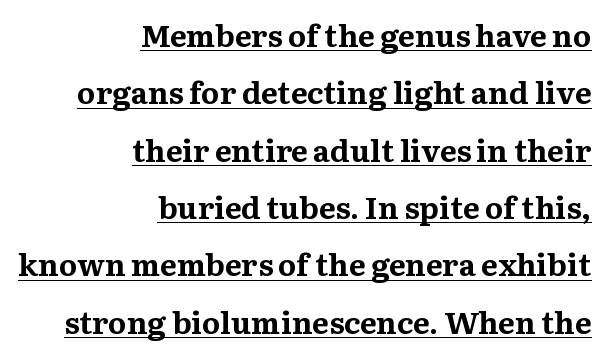
Spacing verdict: proportional, widths tailored to each character. Notice how thick the strokes are: this is what a full bold looks like. Reading down the block, your eye finds every line finishing at a fixed right position. Does a line run under the words? Yes, clearly. Does the type have serifs? Yes, each stem ends in a small foot. Look at the tracking — it's just the regular setting, nothing added.
